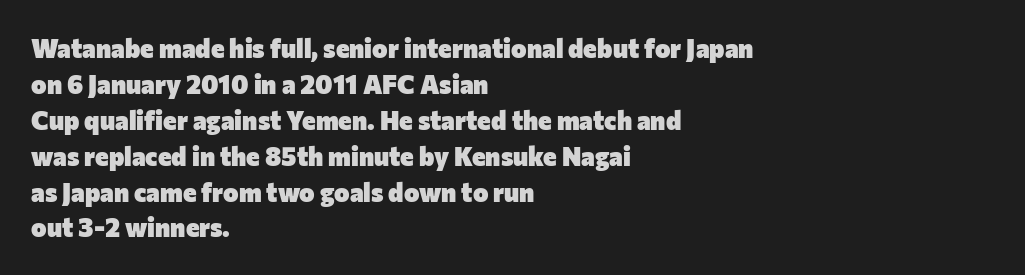
{"italic": "no", "bold": "yes", "underline": "no", "align": "left", "line_spacing": "normal", "line_spacing_ratio": 1.38, "letter_spacing": "normal", "letter_spacing_em": 0.0, "glyph_px": 26}
